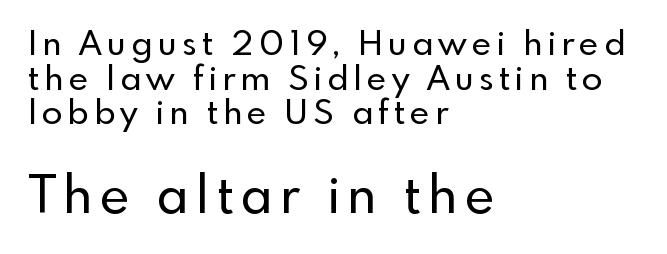
Q: Is the text italic (slanted)? A: No, it is upright.
Q: Is the typeface a serif or a sans-serif typeface? A: Sans-serif.
Q: Is the text underlined? A: No.
Q: How is the paragraph aligned? A: Left-aligned.
Q: Is the spacing between lines tight, normal or loose? A: Tight.
Q: Which block of text is set in a larger size, the first (top) or the second (bottom)? A: The second (bottom) one.
Q: Width (condensed, normal, or wide)? A: Normal.
Q: x-height? A: Small.
Q: Monospaced? A: No.
